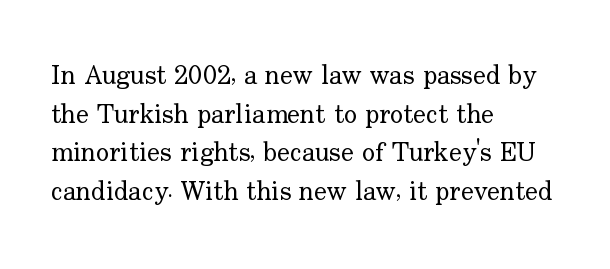
Stroke thickness stays within the range of a standard reading face or lighter. Notice how descenders clear the ascenders below comfortably — that's standard leading. There is no visible air inserted between adjacent glyphs. Casual observation: everything's shoved over to the left. The specimen omits any rule beneath the text block's lines. The letters stand straight up with perfectly vertical stems.
